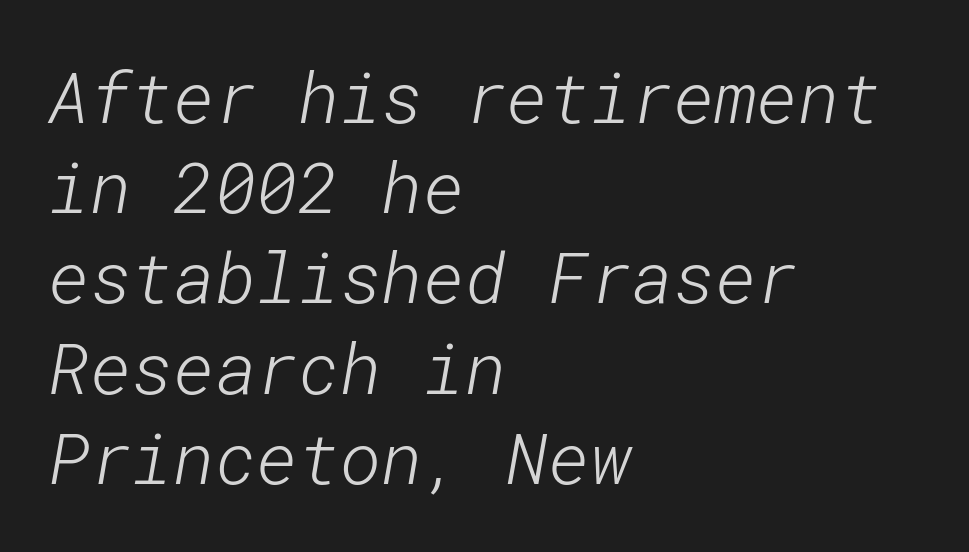
The image shows 71 px light sans-serif type; set left-aligned, normal line spacing (1.27x), normal letter spacing, not underlined; low stroke contrast and a medium x-height.
